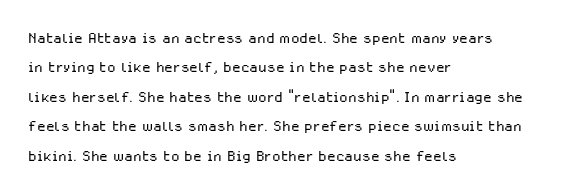
Look at the tracking — it's just the regular setting, nothing added. This sample keeps an unexceptional amount of space between lines. A typesetter would mark this as roman, not italic. Each row of text sits above clean, open space. Ink coverage per letter is moderate at most. This rendering uses left alignment, leaving the right contour irregular.
